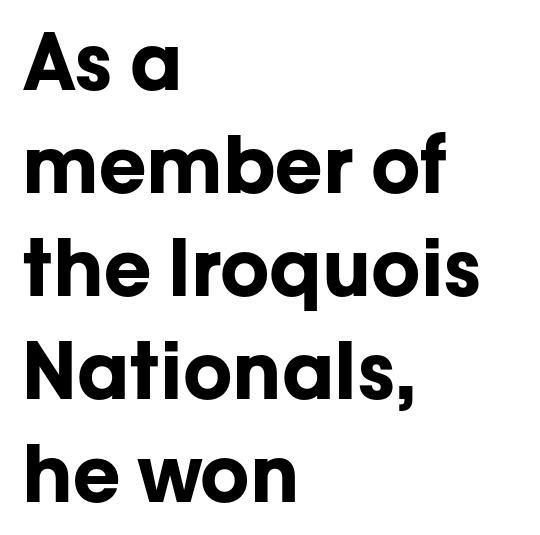
Q: Is the text bold? A: Yes.
Q: Is the text italic (slanted)? A: No, it is upright.
Q: Is the typeface a serif or a sans-serif typeface? A: Sans-serif.
Q: Is the text underlined? A: No.
Q: How is the paragraph aligned? A: Left-aligned.
Q: Is the spacing between letters normal or unusually wide? A: Normal.
Q: Is the spacing between lines tight, normal or loose? A: Normal.
Q: Width (condensed, normal, or wide)? A: Normal.
Q: Stroke contrast? A: Low.
Q: x-height? A: Medium.
Q: Monospaced? A: No.
